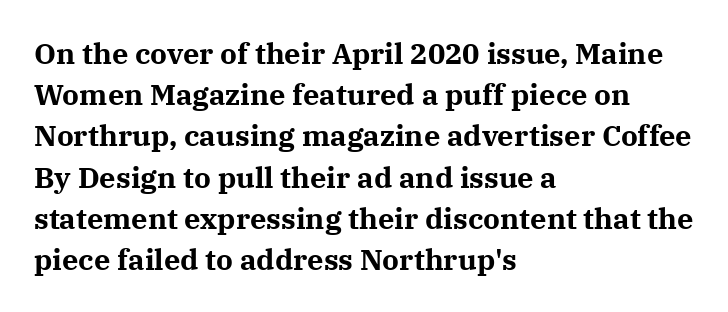
{"serif": "yes", "italic": "no", "bold": "yes", "weight": "bold", "width": "normal", "stroke_contrast": "medium", "x_height": "medium", "monospaced": "no", "underline": "no", "align": "left", "line_spacing": "normal", "line_spacing_ratio": 1.42, "letter_spacing": "normal", "letter_spacing_em": 0.0, "glyph_px": 29}
